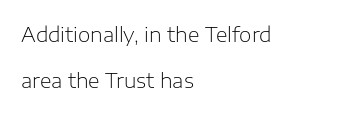
The image shows 20 px text type, upright; set left-aligned, loose line spacing (2.31x), normal letter spacing, not underlined.
